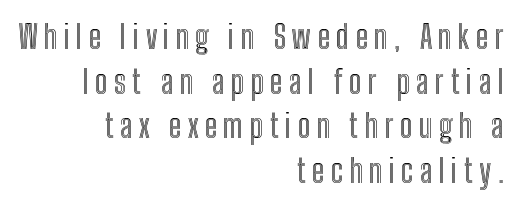
Q: Is the text italic (slanted)? A: No, it is upright.
Q: Is the text underlined? A: No.
Q: How is the paragraph aligned? A: Right-aligned.
Q: Is the spacing between lines tight, normal or loose? A: Normal.
Q: Width (condensed, normal, or wide)? A: Condensed.
Q: x-height? A: Medium.
Q: Monospaced? A: No.
